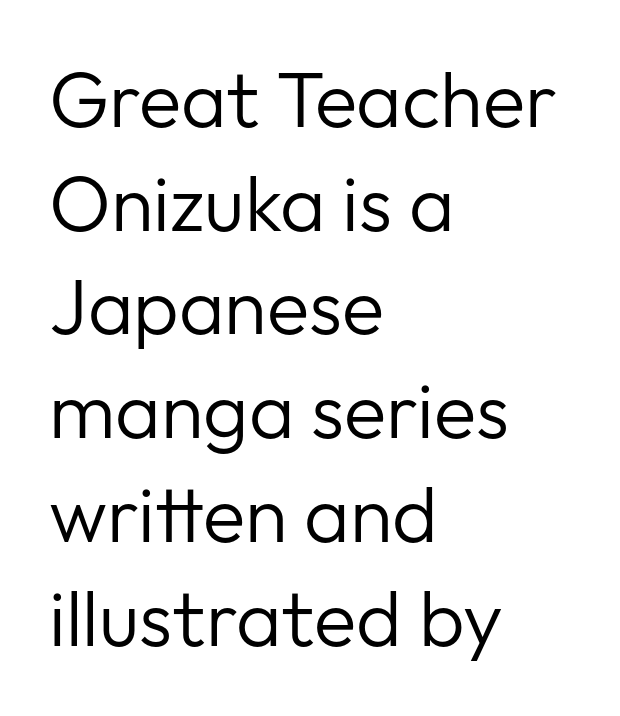
{"serif": "no", "italic": "no", "bold": "no", "weight": "regular", "width": "normal", "stroke_contrast": "low", "x_height": "medium", "monospaced": "no", "underline": "no", "align": "left", "line_spacing": "normal", "line_spacing_ratio": 1.33, "letter_spacing": "normal", "letter_spacing_em": 0.0, "glyph_px": 78}
